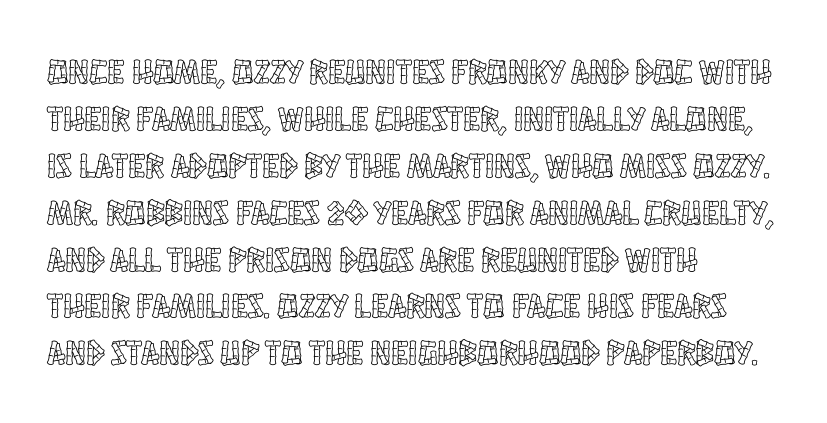
The image shows 35 px condensed type, upright; set left-aligned, normal line spacing (1.34x), normal letter spacing, not underlined; a large x-height.
